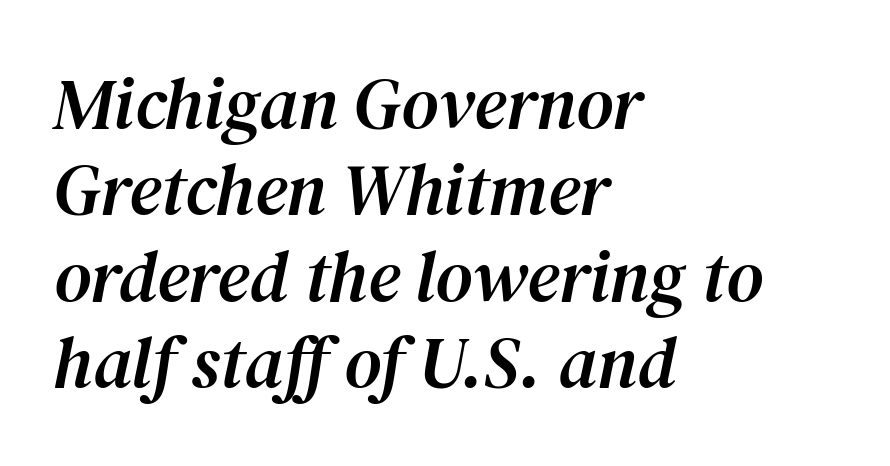
Q: Is the text italic (slanted)? A: Yes, it leans right by about 12 degrees.
Q: Is the typeface a serif or a sans-serif typeface? A: Serif.
Q: Is the text underlined? A: No.
Q: How is the paragraph aligned? A: Left-aligned.
Q: Is the spacing between letters normal or unusually wide? A: Normal.
Q: Width (condensed, normal, or wide)? A: Normal.
Q: Stroke contrast? A: Medium.
Q: x-height? A: Medium.
Q: Monospaced? A: No.
